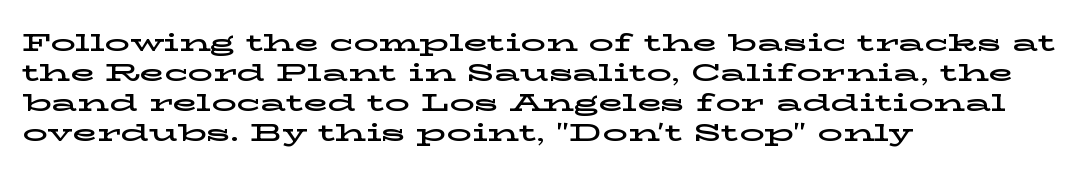
{"italic": "no", "underline": "no", "align": "left", "line_spacing_ratio": 1.2, "letter_spacing": "normal", "letter_spacing_em": 0.0, "glyph_px": 25}
